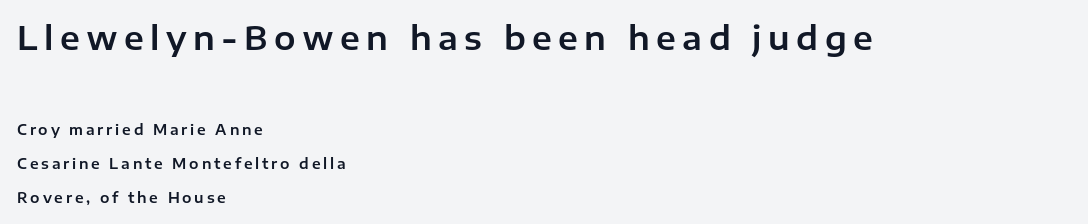
The image shows 32 px sans-serif type, upright; set left-aligned, loose line spacing (2.42x), unusually wide letter spacing (+0.2 em), not underlined; the first (top) block is 2.29x larger; low stroke contrast and a medium x-height.
